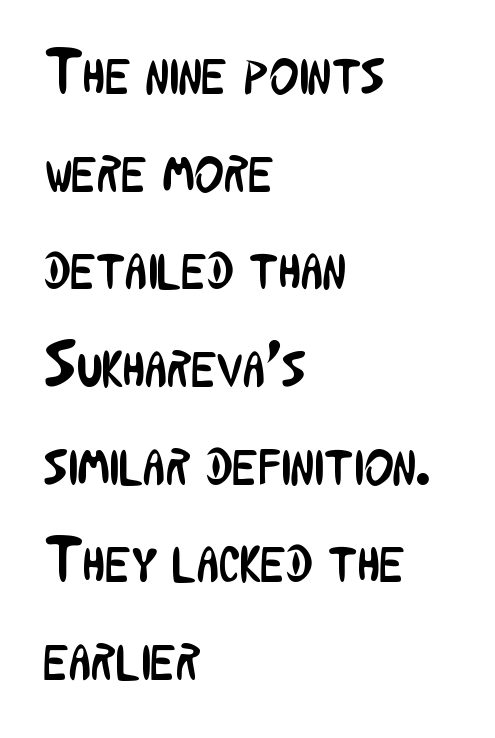
{"serif": "no", "italic": "no", "bold": "no", "weight": "regular", "width": "condensed", "stroke_contrast": "low", "x_height": "medium", "monospaced": "no", "underline": "no", "align": "left", "line_spacing": "normal", "line_spacing_ratio": 1.55, "letter_spacing": "normal", "letter_spacing_em": 0.0, "glyph_px": 63}
